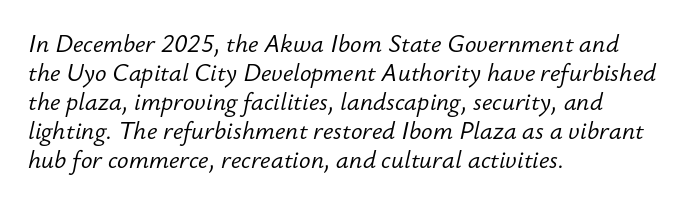
{"italic": "yes", "lean": "right", "slant_degrees": 12, "bold": "no", "underline": "no", "align": "left", "line_spacing_ratio": 1.21, "letter_spacing": "normal", "letter_spacing_em": 0.0, "glyph_px": 24}
